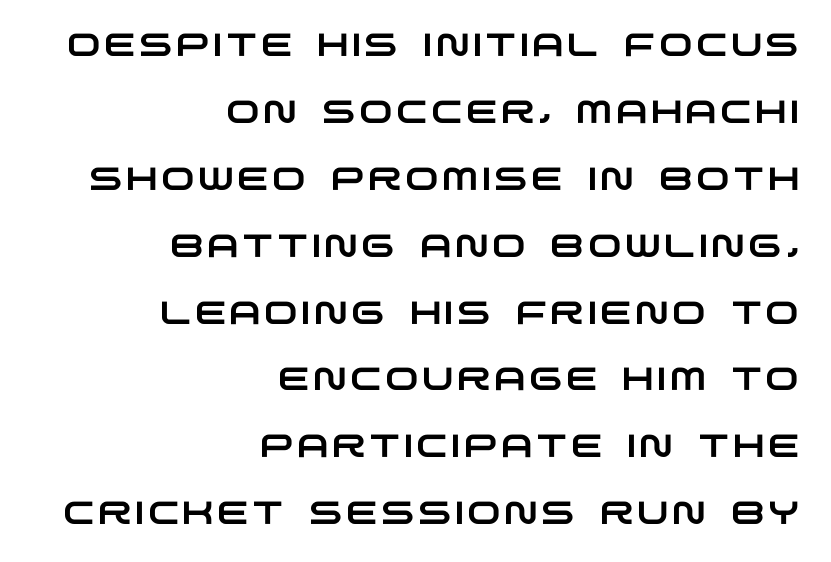
The passage shown is typeset with a sans-serif family. The passage shown stacks its lines with a broad gap. Each letter keeps its own natural width here, so spacing adapts to shape. The specimen omits any rule beneath the text block's lines. These lines stack with their right ends in a neat column.
